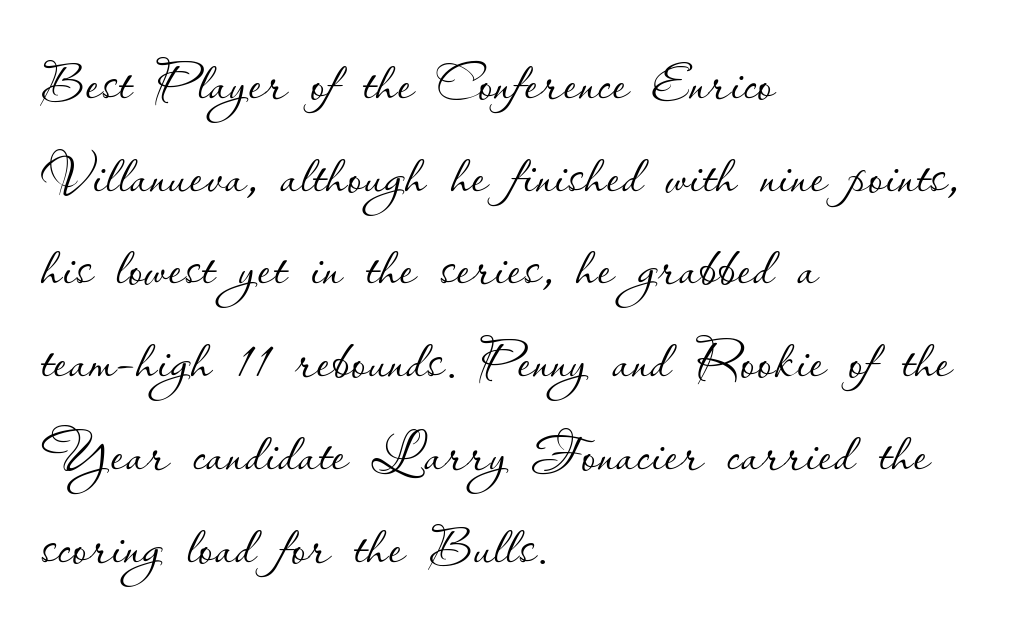
Q: Is the text bold? A: No.
Q: Is the text italic (slanted)? A: Yes.
Q: Is the text underlined? A: No.
Q: How is the paragraph aligned? A: Left-aligned.
Q: Is the spacing between letters normal or unusually wide? A: Normal.
Q: Width (condensed, normal, or wide)? A: Normal.
Q: Stroke contrast? A: Low.
Q: x-height? A: Small.
Q: Monospaced? A: No.
